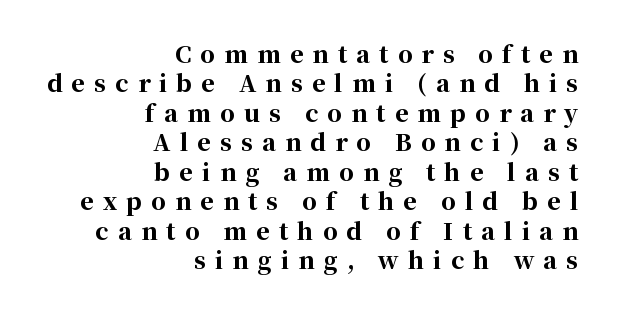
{"italic": "no", "bold": "yes", "underline": "no", "align": "right", "line_spacing": "normal", "line_spacing_ratio": 1.28, "letter_spacing": "wide", "letter_spacing_em": 0.4, "glyph_px": 23}
